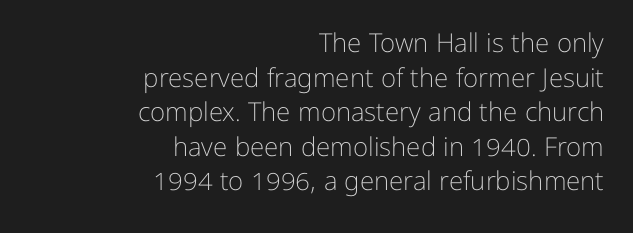
Q: Is the text bold? A: No.
Q: Is the text italic (slanted)? A: No, it is upright.
Q: Is the text underlined? A: No.
Q: How is the paragraph aligned? A: Right-aligned.
Q: Is the spacing between letters normal or unusually wide? A: Normal.
Q: Is the spacing between lines tight, normal or loose? A: Normal.
